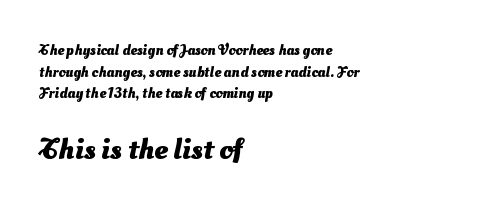
The passage shown stacks its lines at a standard gap. In this sample the second text group is rendered at the bigger scale. Each letter's strokes conclude bluntly, with no projecting serifs. Glyph-to-glyph distance matches everyday printed text. Alignment: flush left.
